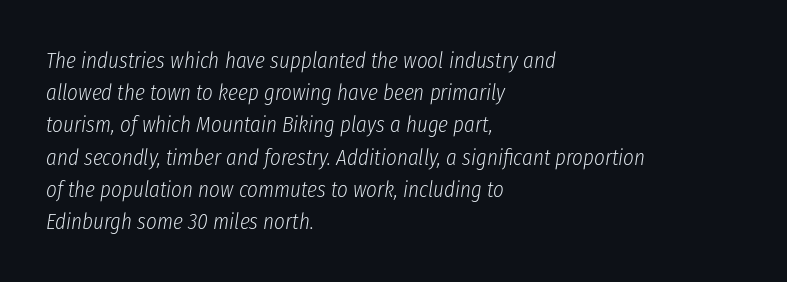
Q: Is the text bold? A: No.
Q: Is the text italic (slanted)? A: Yes, it leans right by about 8 degrees.
Q: Is the text underlined? A: No.
Q: How is the paragraph aligned? A: Left-aligned.
Q: Is the spacing between letters normal or unusually wide? A: Normal.
Q: Is the spacing between lines tight, normal or loose? A: Normal.
